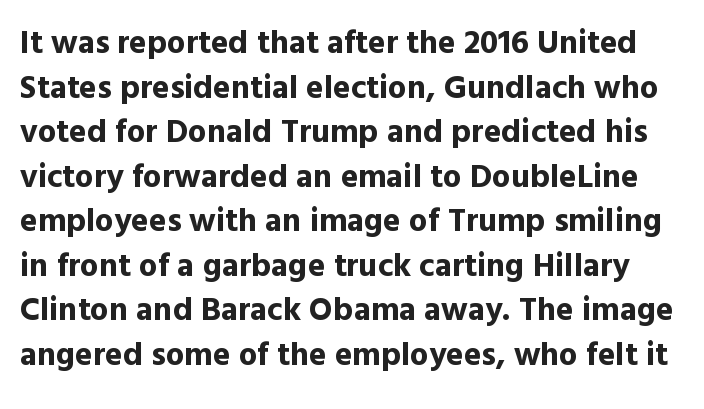
Q: Is the text bold? A: Yes.
Q: Is the text italic (slanted)? A: No, it is upright.
Q: Is the typeface a serif or a sans-serif typeface? A: Sans-serif.
Q: Is the text underlined? A: No.
Q: Is the spacing between letters normal or unusually wide? A: Normal.
Q: Is the spacing between lines tight, normal or loose? A: Normal.
Q: Width (condensed, normal, or wide)? A: Normal.
Q: x-height? A: Medium.
Q: Monospaced? A: No.
